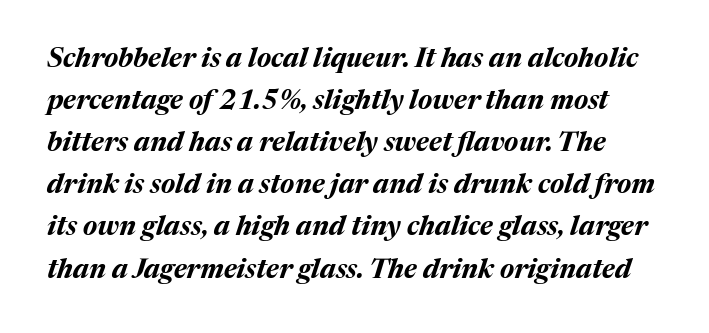
Q: Is the text bold? A: Yes.
Q: Is the text italic (slanted)? A: Yes, it leans right by about 17 degrees.
Q: Is the text underlined? A: No.
Q: Is the spacing between letters normal or unusually wide? A: Normal.
Q: Is the spacing between lines tight, normal or loose? A: Normal.
